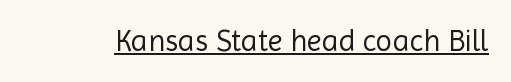
Q: Is the text bold? A: No.
Q: Is the text italic (slanted)? A: No, it is upright.
Q: Is the typeface a serif or a sans-serif typeface? A: Sans-serif.
Q: Is the text underlined? A: Yes.
Q: Is the spacing between letters normal or unusually wide? A: Normal.
Q: Width (condensed, normal, or wide)? A: Normal.
Q: x-height? A: Medium.
Q: Monospaced? A: No.
